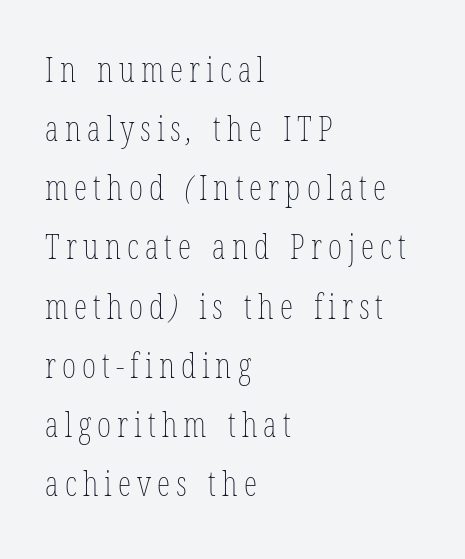
Q: Is the text bold? A: No.
Q: Is the text underlined? A: No.
Q: How is the paragraph aligned? A: Left-aligned.
Q: Width (condensed, normal, or wide)? A: Condensed.
Q: Stroke contrast? A: Low.
Q: x-height? A: Medium.
Q: Monospaced? A: No.
